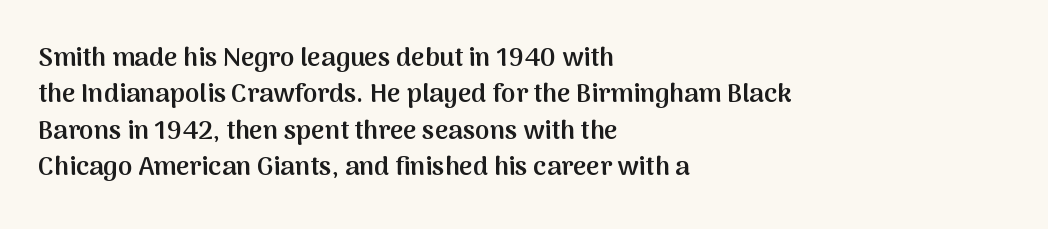
{"italic": "no", "bold": "semi", "underline": "no", "align": "left", "line_spacing": "normal", "line_spacing_ratio": 1.4, "letter_spacing": "normal", "letter_spacing_em": 0.0, "glyph_px": 26}
